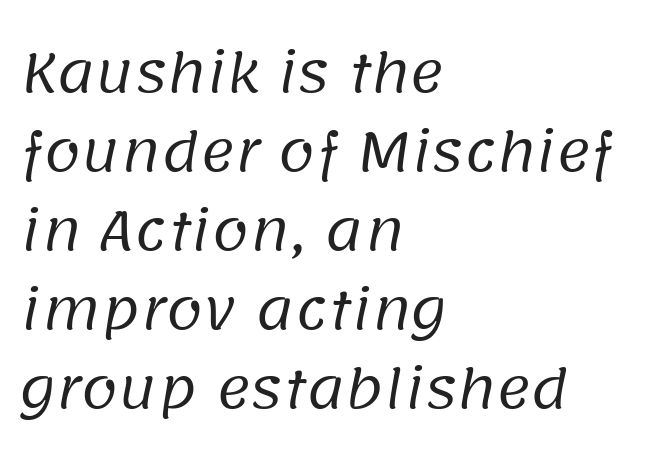
Q: Is the text bold? A: No.
Q: Is the typeface a serif or a sans-serif typeface? A: Sans-serif.
Q: Is the text underlined? A: No.
Q: How is the paragraph aligned? A: Left-aligned.
Q: Is the spacing between letters normal or unusually wide? A: Normal.
Q: Is the spacing between lines tight, normal or loose? A: Normal.
Q: Width (condensed, normal, or wide)? A: Normal.
Q: Stroke contrast? A: Low.
Q: x-height? A: Large.
Q: Monospaced? A: No.
